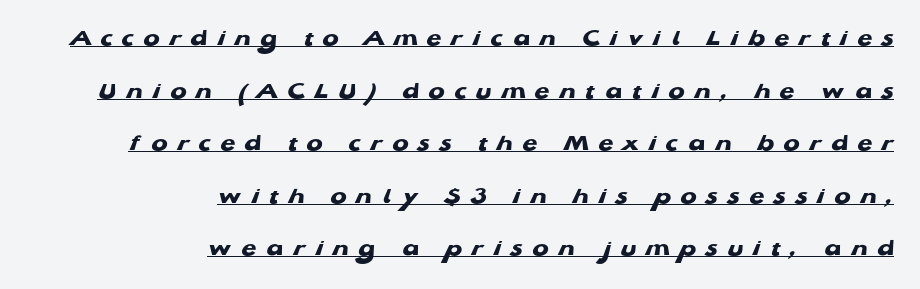
Line ends are locked; line starts wander. This sample carries an underscore along the baseline area. Tracking value appears strongly positive — letters spread wide. The block of text is sparse from top to bottom, with ample space between rows. The face used here has the dense, thick strokes of a bold.
